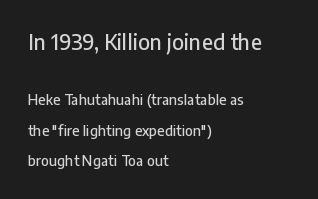
{"italic": "no", "underline": "no", "align": "left", "line_spacing": "loose", "line_spacing_ratio": 2.17, "letter_spacing": "normal", "letter_spacing_em": 0.0, "larger_block": "first", "size_ratio": 1.5, "glyph_px": 21}
